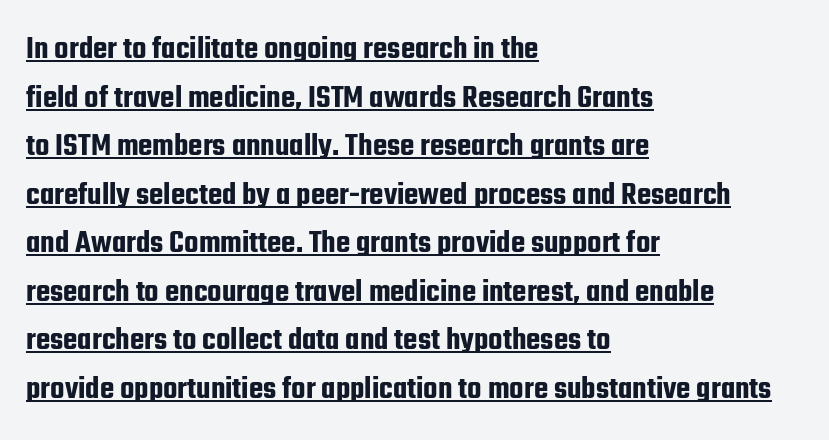
{"serif": "no", "italic": "no", "width": "condensed", "stroke_contrast": "low", "x_height": "medium", "monospaced": "no", "underline": "yes", "align": "left", "line_spacing": "normal", "line_spacing_ratio": 1.47, "letter_spacing": "normal", "letter_spacing_em": 0.0, "glyph_px": 33}
